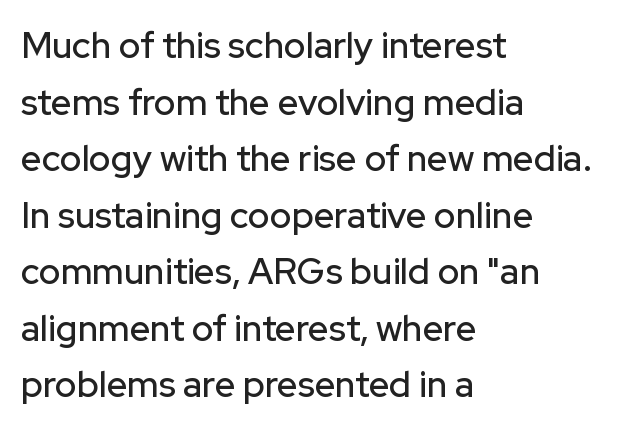
{"serif": "no", "italic": "no", "width": "normal", "stroke_contrast": "low", "x_height": "medium", "monospaced": "no", "underline": "no", "align": "left", "line_spacing": "normal", "line_spacing_ratio": 1.57, "letter_spacing": "normal", "letter_spacing_em": 0.0, "glyph_px": 36}
